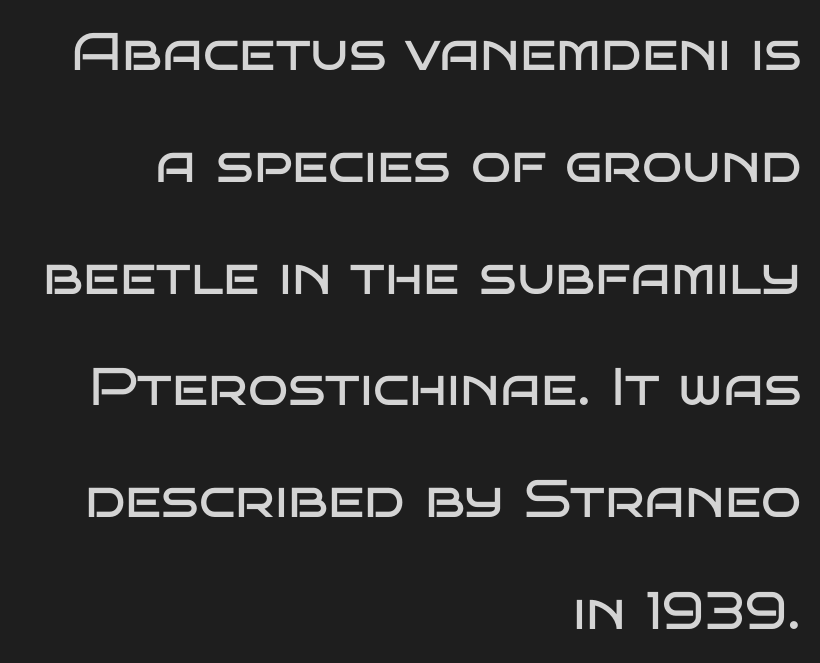
Q: Is the text bold? A: No.
Q: Is the text italic (slanted)? A: No, it is upright.
Q: Is the typeface a serif or a sans-serif typeface? A: Sans-serif.
Q: Is the text underlined? A: No.
Q: How is the paragraph aligned? A: Right-aligned.
Q: Is the spacing between letters normal or unusually wide? A: Normal.
Q: Is the spacing between lines tight, normal or loose? A: Loose.
Q: Width (condensed, normal, or wide)? A: Wide.
Q: Stroke contrast? A: Low.
Q: x-height? A: Large.
Q: Monospaced? A: No.
